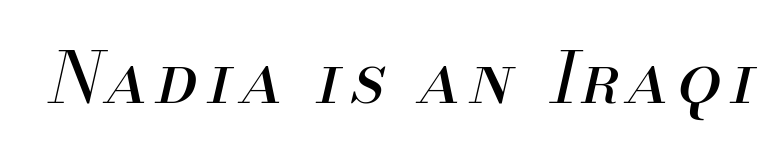
{"italic": "yes", "lean": "right", "slant_degrees": 13, "bold": "no", "weight": "regular", "width": "normal", "stroke_contrast": "medium", "x_height": "small", "monospaced": "no", "underline": "no", "glyph_px": 70}
